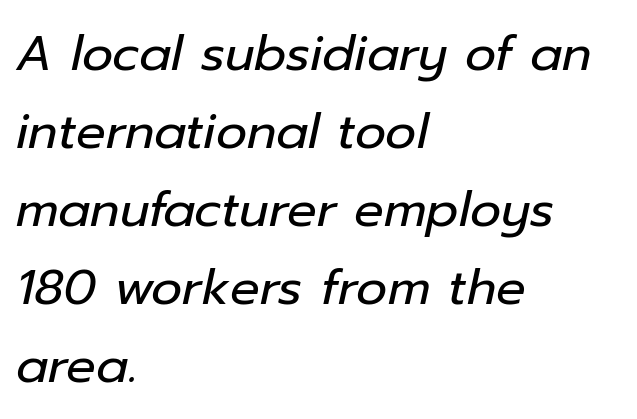
Q: Is the text bold? A: No.
Q: Is the text italic (slanted)? A: Yes, it leans right by about 12 degrees.
Q: Is the text underlined? A: No.
Q: How is the paragraph aligned? A: Left-aligned.
Q: Is the spacing between letters normal or unusually wide? A: Normal.
Q: Is the spacing between lines tight, normal or loose? A: Normal.
Q: Width (condensed, normal, or wide)? A: Normal.
Q: Stroke contrast? A: Low.
Q: x-height? A: Medium.
Q: Monospaced? A: No.
